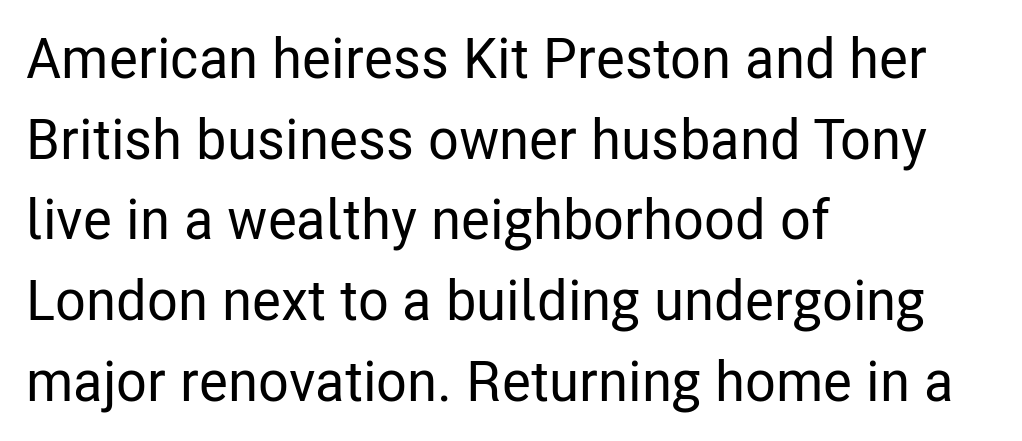
The image shows 56 px condensed sans-serif type, upright; set left-aligned, normal line spacing (1.44x), normal letter spacing, not underlined; low stroke contrast and a medium x-height.
